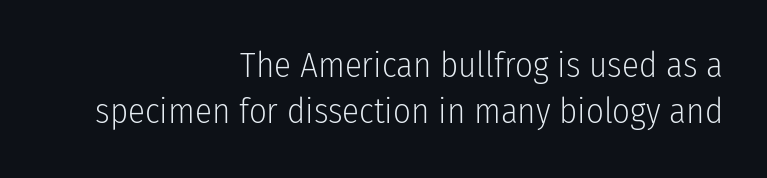
Each letter keeps its own natural width here, so spacing adapts to shape. Caption: face not bold, strokes unweighted. The lines sit at an ordinary, default distance from one another. The rendering anchors every line to the right-hand side. This sample uses a sans-serif face.
